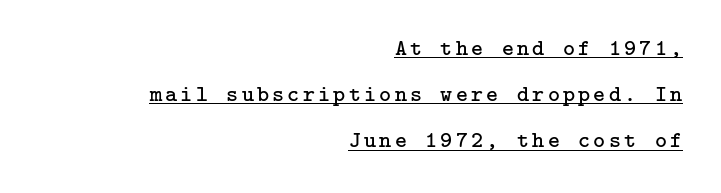
Q: Is the text bold? A: No.
Q: Is the text italic (slanted)? A: No, it is upright.
Q: Is the text underlined? A: Yes.
Q: How is the paragraph aligned? A: Right-aligned.
Q: Is the spacing between lines tight, normal or loose? A: Loose.
